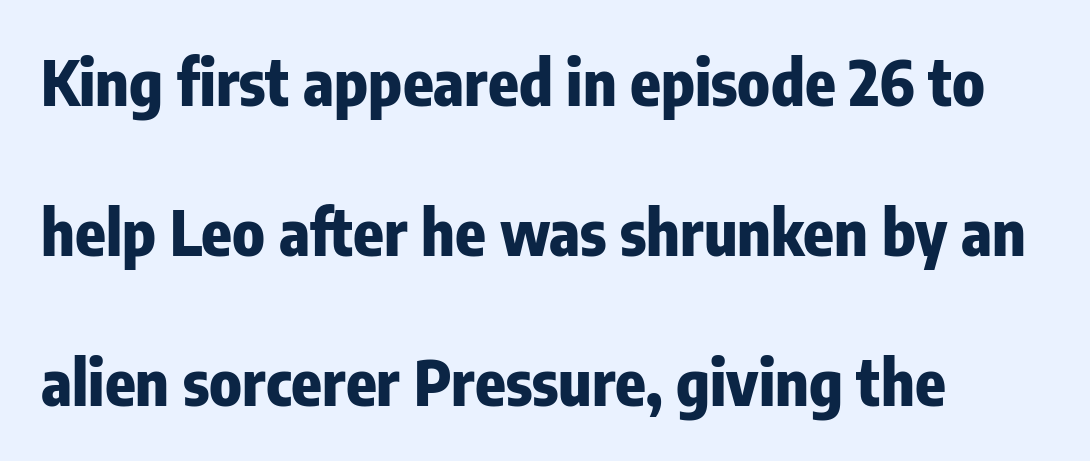
{"serif": "no", "italic": "no", "bold": "yes", "weight": "heavy", "width": "condensed", "stroke_contrast": "low", "x_height": "medium", "monospaced": "no", "underline": "no", "align": "left", "line_spacing": "loose", "line_spacing_ratio": 2.38, "letter_spacing": "normal", "letter_spacing_em": 0.0, "glyph_px": 63}
